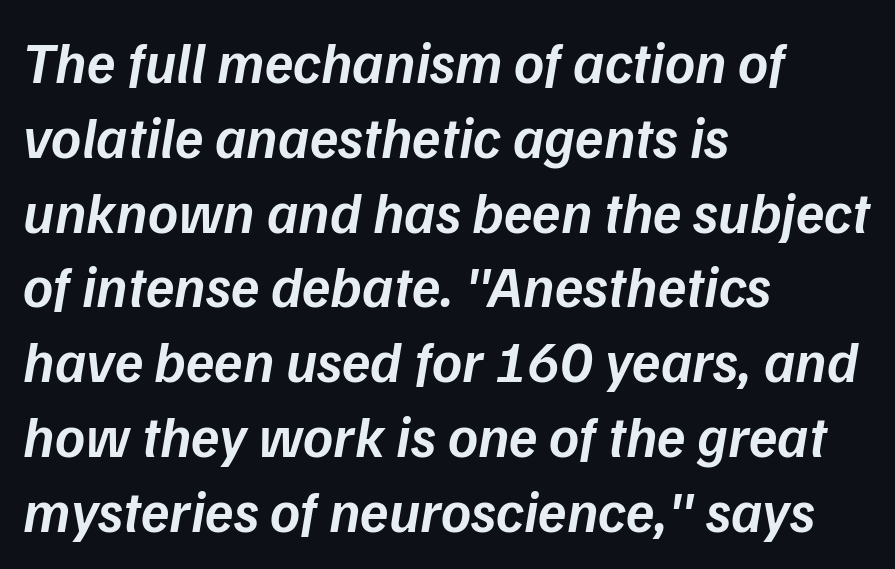
{"italic": "yes", "lean": "right", "slant_degrees": 9, "bold": "semi", "weight": "semibold", "width": "normal", "stroke_contrast": "low", "x_height": "medium", "monospaced": "no", "underline": "no", "align": "left", "line_spacing": "normal", "line_spacing_ratio": 1.29, "letter_spacing": "normal", "letter_spacing_em": 0.0, "glyph_px": 58}
